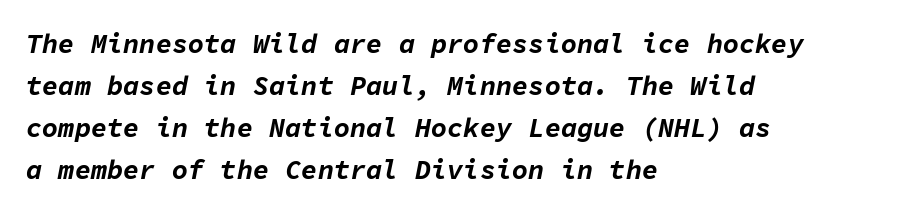
{"italic": "yes", "lean": "right", "slant_degrees": 11, "bold": "yes", "underline": "no", "align": "left", "line_spacing": "normal", "line_spacing_ratio": 1.55, "letter_spacing": "normal", "letter_spacing_em": 0.0, "glyph_px": 27}
